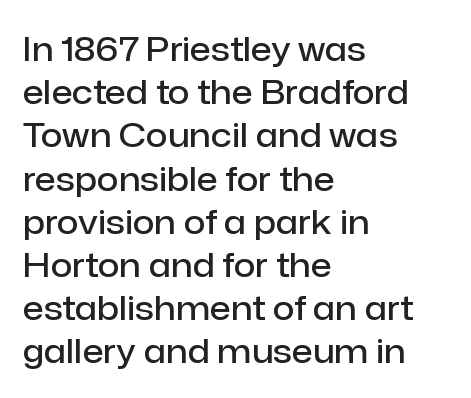
Q: Is the text bold? A: Semi-bold.
Q: Is the text italic (slanted)? A: No, it is upright.
Q: Is the typeface a serif or a sans-serif typeface? A: Sans-serif.
Q: Is the text underlined? A: No.
Q: How is the paragraph aligned? A: Left-aligned.
Q: Is the spacing between letters normal or unusually wide? A: Normal.
Q: Is the spacing between lines tight, normal or loose? A: Normal.
Q: Width (condensed, normal, or wide)? A: Normal.
Q: Stroke contrast? A: Low.
Q: x-height? A: Medium.
Q: Monospaced? A: No.
